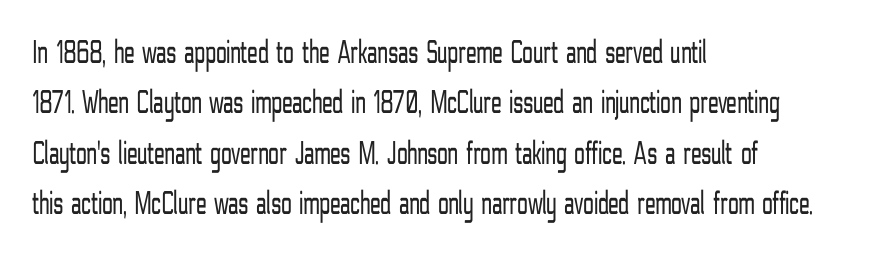
The strip under each line holds only bare page. The passage shown stacks its lines at a standard gap. Italic: no, the glyphs are upright roman. Words appear dense and cohesive because spacing is normal. This sample uses a sans-serif face.
